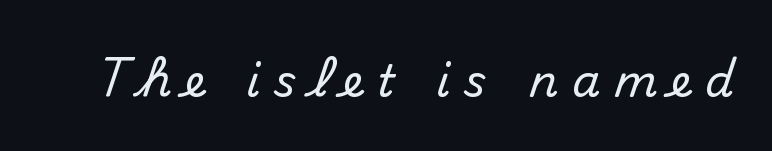
The image shows 45 px sans-serif type; set unusually wide letter spacing (+0.31 em), not underlined; medium stroke contrast and a small x-height.
